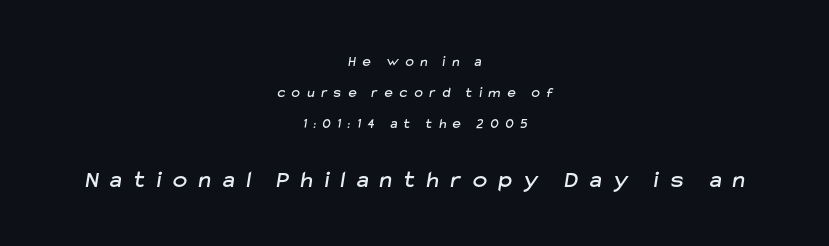
Q: Is the text underlined? A: No.
Q: How is the paragraph aligned? A: Centered.
Q: Is the spacing between letters normal or unusually wide? A: Unusually wide.
Q: Is the spacing between lines tight, normal or loose? A: Loose.
Q: Which block of text is set in a larger size, the first (top) or the second (bottom)? A: The second (bottom) one.
